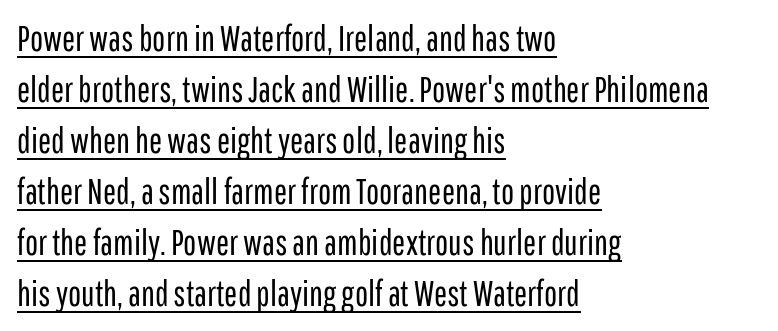
{"serif": "no", "italic": "no", "bold": "no", "weight": "regular", "width": "condensed", "stroke_contrast": "low", "x_height": "medium", "monospaced": "no", "underline": "yes", "align": "left", "line_spacing": "normal", "line_spacing_ratio": 1.46, "letter_spacing": "normal", "letter_spacing_em": 0.0, "glyph_px": 35}
